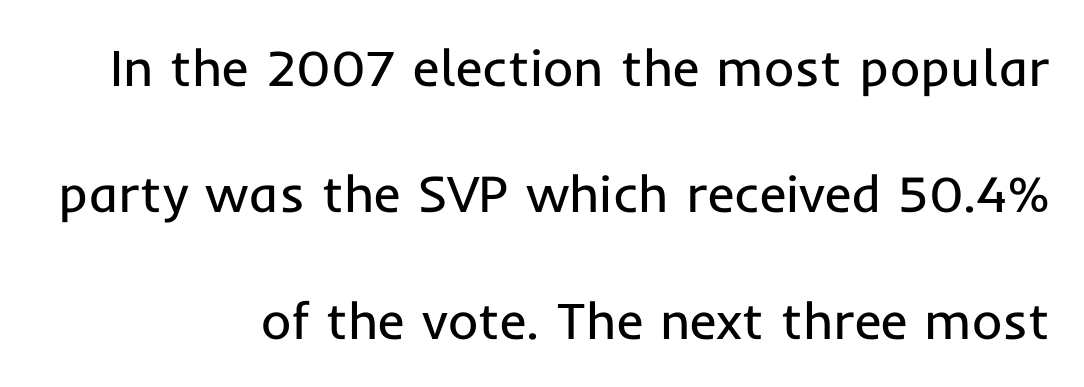
The image shows 52 px regular-weight sans-serif type, upright; set right-aligned, loose line spacing (2.43x), normal letter spacing, not underlined; low stroke contrast and a medium x-height.
